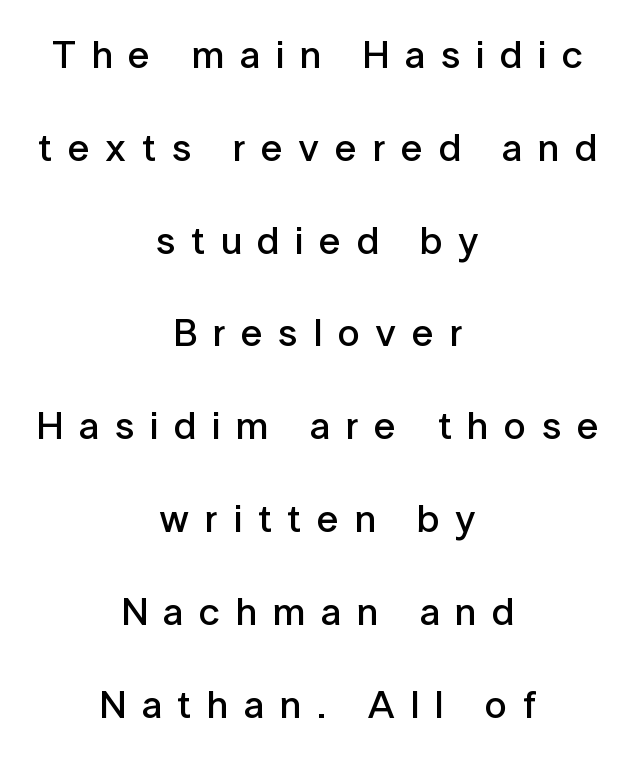
The image shows 39 px semibold sans-serif type, upright; set centered, loose line spacing (2.38x), unusually wide letter spacing (+0.4 em), not underlined; low stroke contrast and a medium x-height.
